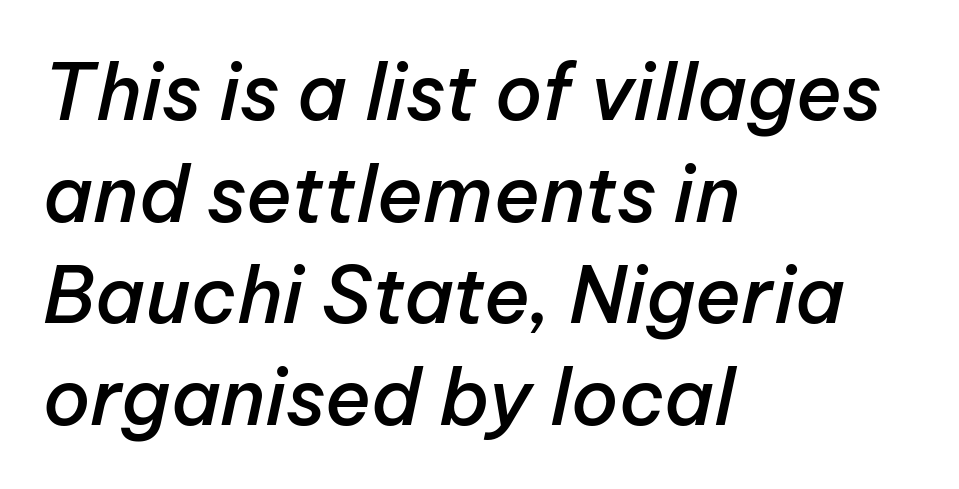
Note the varied advance widths — an 'i' is clearly narrower than an 'm'. Students, note that the glyphs here touch the page at normal intervals. This sample is left-justified, so line endings fall wherever the words run out. Strokes here are thickened, but only to semibold level. One glance says typical: line gaps are just what's usual.
